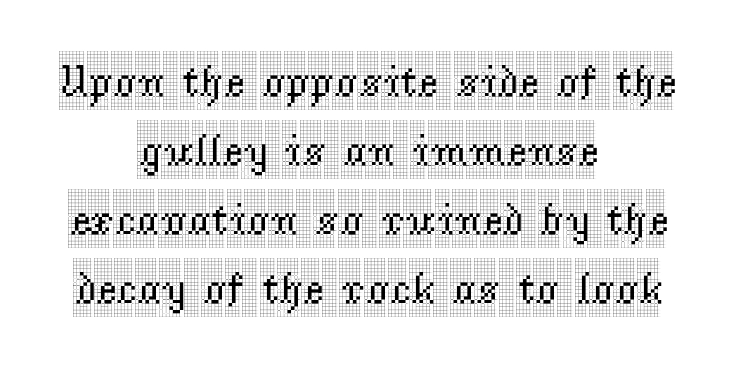
No extra tracking has been applied to these lines. Line spacing here is normal. The letters stand upright; this is a roman face. You could not count columns in this text — the font is proportionally spaced. The foot of each line stays bare and open.
